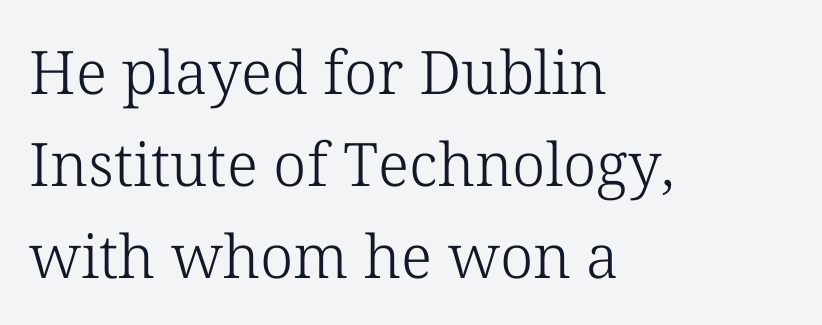
Q: Is the text bold? A: No.
Q: Is the text italic (slanted)? A: No, it is upright.
Q: Is the typeface a serif or a sans-serif typeface? A: Serif.
Q: Is the text underlined? A: No.
Q: How is the paragraph aligned? A: Left-aligned.
Q: Is the spacing between letters normal or unusually wide? A: Normal.
Q: Is the spacing between lines tight, normal or loose? A: Normal.
Q: Width (condensed, normal, or wide)? A: Normal.
Q: Stroke contrast? A: Low.
Q: x-height? A: Medium.
Q: Monospaced? A: No.
